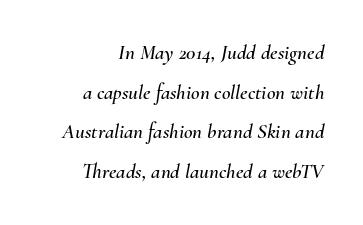
The image shows 21 px text type, italic (leaning right); set right-aligned, line spacing 1.89x, normal letter spacing, not underlined.
